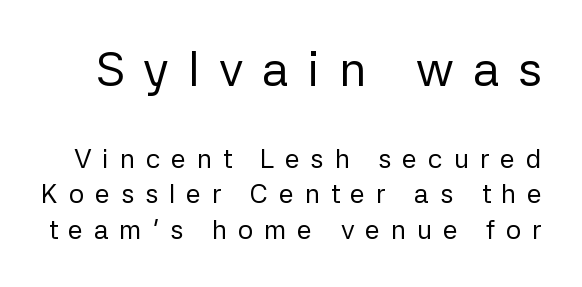
Q: Is the text bold? A: No.
Q: Is the text italic (slanted)? A: No, it is upright.
Q: Is the typeface a serif or a sans-serif typeface? A: Sans-serif.
Q: Is the text underlined? A: No.
Q: Is the spacing between letters normal or unusually wide? A: Unusually wide.
Q: Is the spacing between lines tight, normal or loose? A: Normal.
Q: Which block of text is set in a larger size, the first (top) or the second (bottom)? A: The first (top) one.
Q: Width (condensed, normal, or wide)? A: Normal.
Q: Stroke contrast? A: Low.
Q: x-height? A: Medium.
Q: Monospaced? A: No.
